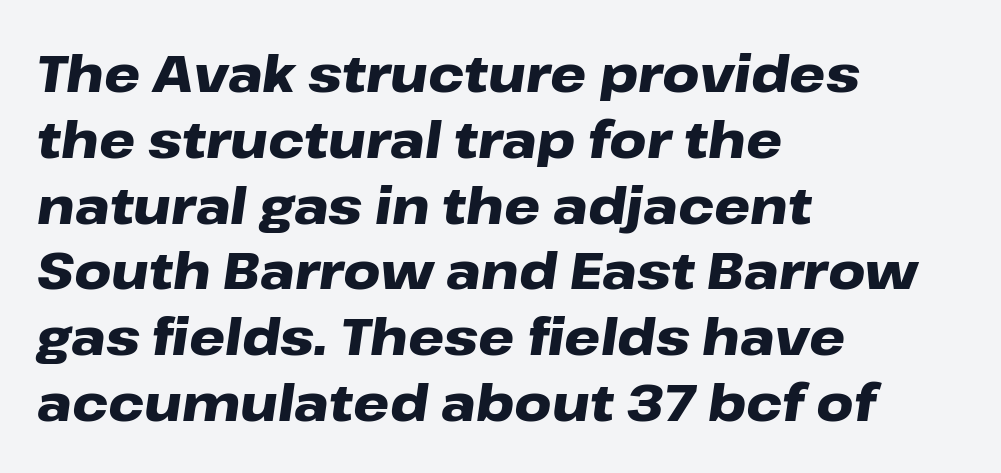
These lines were composed using italics. Proportional: the letters do not fall into vertical columns. Any mark beneath the type? The region is blank. Typographic density is high because the face is bold. Reading down the column, the eye jumps a familiar distance to each next line.
